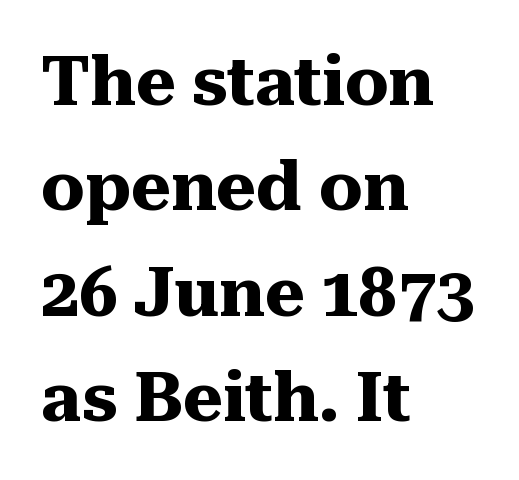
The image shows 68 px heavy serif type, upright; set left-aligned, normal line spacing (1.55x), normal letter spacing, not underlined; medium stroke contrast and a medium x-height.
